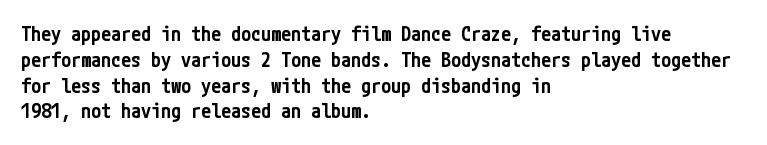
The image shows 20 px text type, upright; set left-aligned, normal line spacing (1.29x), normal letter spacing, not underlined.
